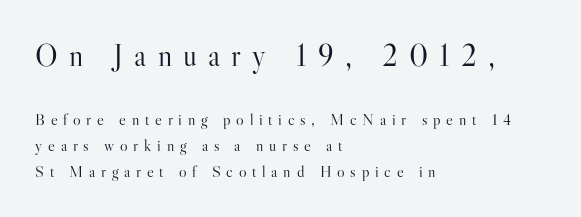
{"serif": "yes", "italic": "no", "bold": "no", "weight": "light", "width": "normal", "stroke_contrast": "high", "x_height": "small", "monospaced": "no", "underline": "no", "align": "left", "line_spacing": "normal", "line_spacing_ratio": 1.6, "letter_spacing": "wide", "letter_spacing_em": 0.36, "larger_block": "first", "size_ratio": 1.94, "glyph_px": 31}
